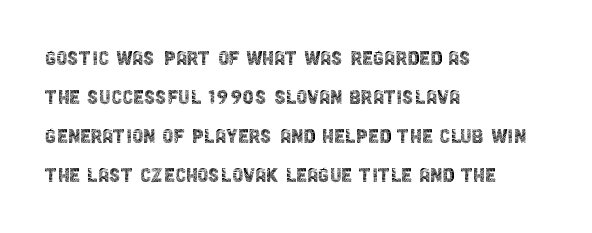
The space between consecutive lines is moderate. In terms of letterspacing, this is plain default setting. This rendering features lettering with no underline. Is the stroke heavy? The answer is a plain regular-or-lighter.
